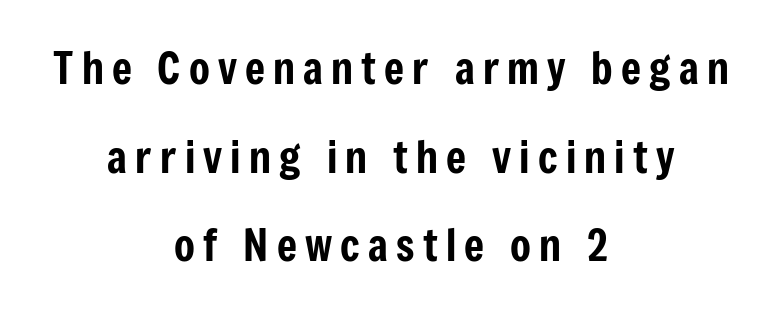
{"serif": "no", "italic": "no", "width": "condensed", "stroke_contrast": "low", "x_height": "medium", "monospaced": "no", "underline": "no", "align": "center", "line_spacing": "loose", "line_spacing_ratio": 2.06, "glyph_px": 43}
